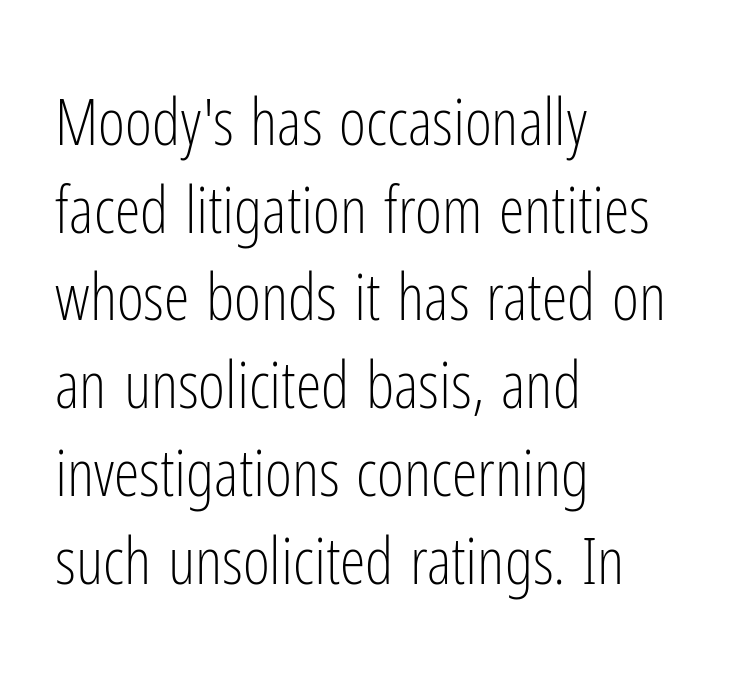
{"serif": "no", "italic": "no", "bold": "no", "weight": "light", "width": "condensed", "stroke_contrast": "low", "x_height": "medium", "monospaced": "no", "underline": "no", "align": "left", "line_spacing": "normal", "line_spacing_ratio": 1.35, "letter_spacing": "normal", "letter_spacing_em": 0.0, "glyph_px": 65}
